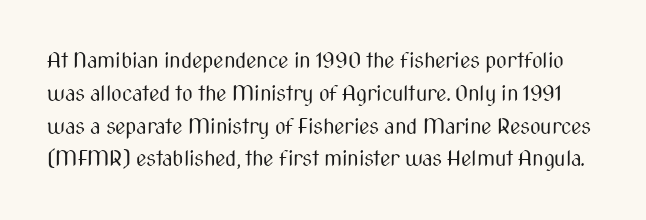
Q: Is the text bold? A: No.
Q: Is the text italic (slanted)? A: No, it is upright.
Q: Is the text underlined? A: No.
Q: Is the spacing between letters normal or unusually wide? A: Normal.
Q: Is the spacing between lines tight, normal or loose? A: Normal.
